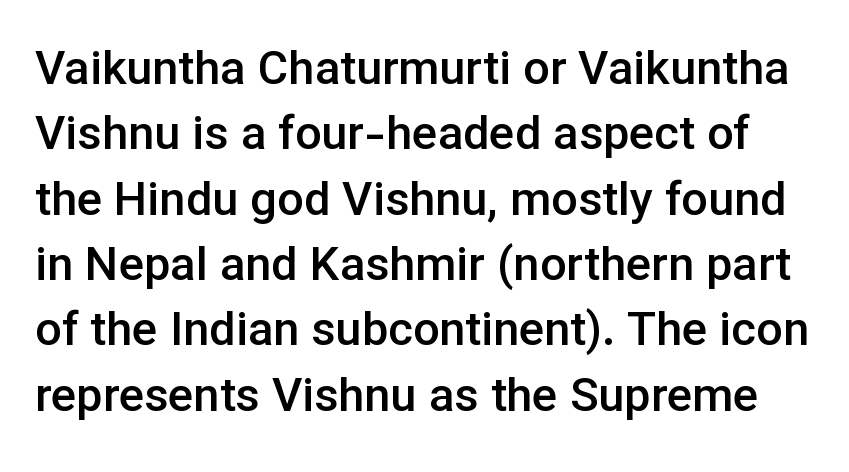
Rule under the text: the space is simply empty. Serifs: no, the terminals of the letterforms are clean. Vertically, the passage feels balanced, rows spaced as you'd expect. Is this a fixed-width face? No — the glyphs have proportional, varying widths.
